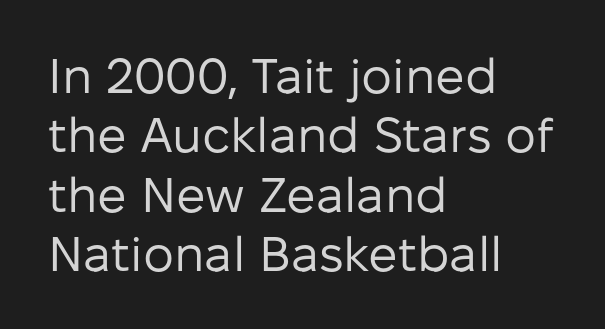
{"serif": "no", "italic": "no", "bold": "no", "weight": "regular", "width": "normal", "stroke_contrast": "low", "x_height": "medium", "monospaced": "no", "underline": "no", "align": "left", "line_spacing_ratio": 1.21, "letter_spacing": "normal", "letter_spacing_em": 0.0, "glyph_px": 49}
